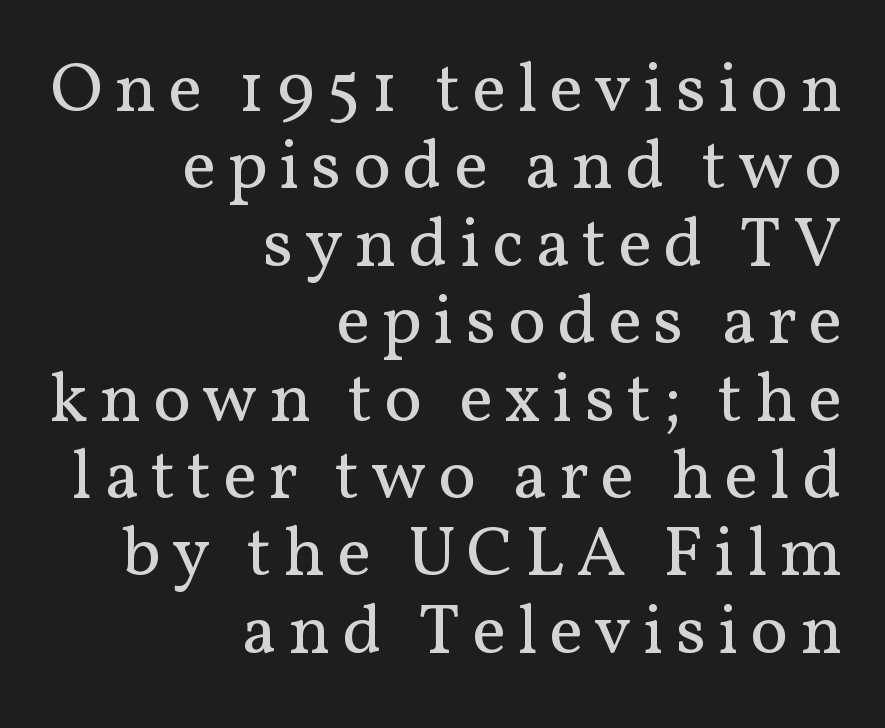
The image shows 71 px regular-weight serif type, upright; set right-aligned, tight line spacing (1.09x), not underlined; medium stroke contrast and a medium x-height.
